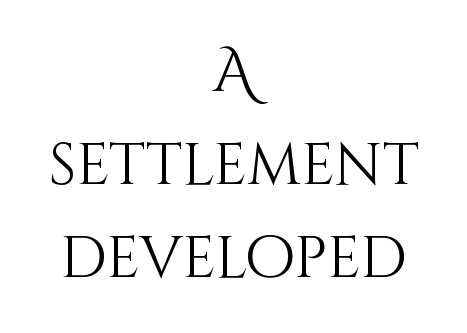
Q: Is the text bold? A: No.
Q: Is the text italic (slanted)? A: No, it is upright.
Q: Is the text underlined? A: No.
Q: How is the paragraph aligned? A: Centered.
Q: Is the spacing between letters normal or unusually wide? A: Normal.
Q: Is the spacing between lines tight, normal or loose? A: Normal.
Q: Width (condensed, normal, or wide)? A: Normal.
Q: Stroke contrast? A: Medium.
Q: x-height? A: Large.
Q: Monospaced? A: No.
